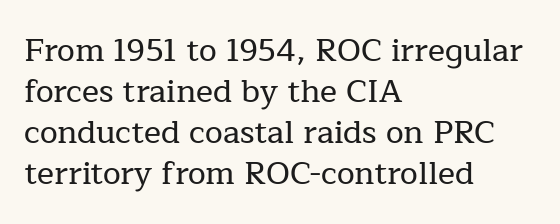
Q: Is the text italic (slanted)? A: No, it is upright.
Q: Is the typeface a serif or a sans-serif typeface? A: Serif.
Q: Is the text underlined? A: No.
Q: How is the paragraph aligned? A: Left-aligned.
Q: Is the spacing between letters normal or unusually wide? A: Normal.
Q: Is the spacing between lines tight, normal or loose? A: Normal.
Q: Width (condensed, normal, or wide)? A: Normal.
Q: Stroke contrast? A: Low.
Q: x-height? A: Medium.
Q: Monospaced? A: No.
